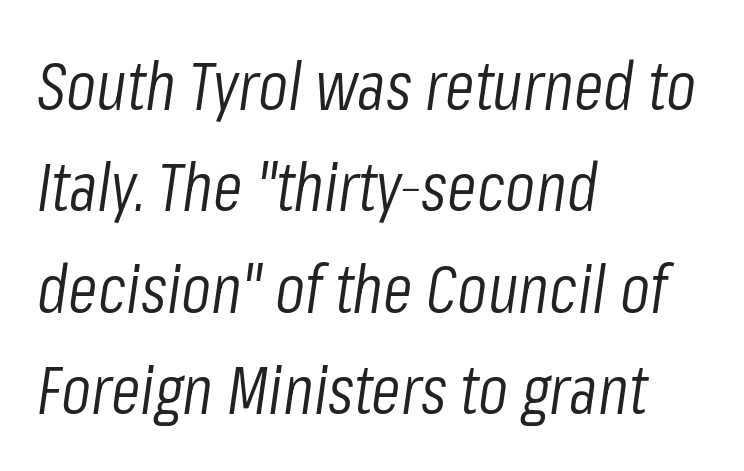
No letter is thick-stroked: the sample isn't bold. Line beginnings align vertically; line endings do not. The horizontal fit of the characters is conventional and even. Beneath every word, the page is bare. Normally led — the rows are evenly, conventionally spaced. A typesetter would call this proportional, since set widths differ per character.
